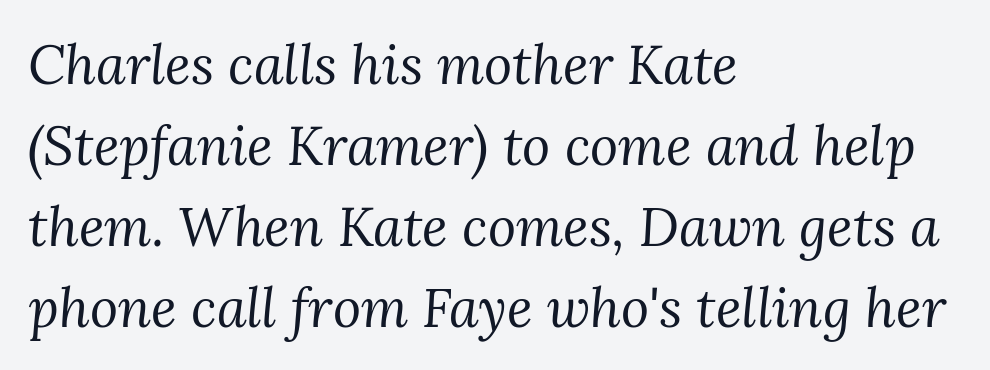
You can tell it's italic because the verticals aren't actually vertical. No extra tracking has been applied to these lines. The face looks like a standard text weight, possibly lighter. Unmarked baselines from the first word to the last.
